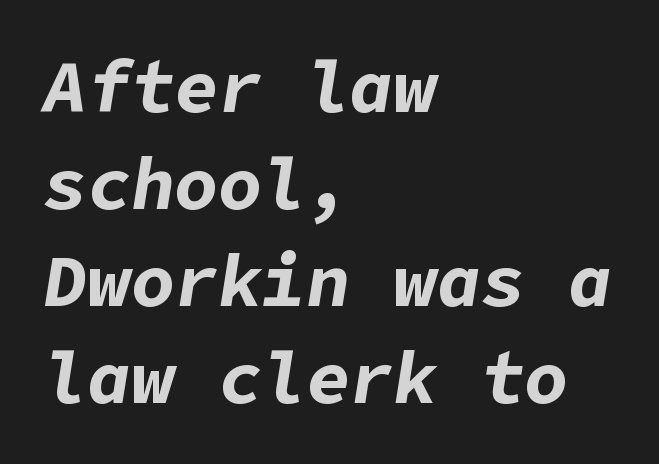
Q: Is the text bold? A: Yes.
Q: Is the text italic (slanted)? A: Yes, it leans right by about 9 degrees.
Q: Is the text underlined? A: No.
Q: How is the paragraph aligned? A: Left-aligned.
Q: Is the spacing between letters normal or unusually wide? A: Normal.
Q: Is the spacing between lines tight, normal or loose? A: Normal.
Q: Width (condensed, normal, or wide)? A: Normal.
Q: Stroke contrast? A: Low.
Q: x-height? A: Medium.
